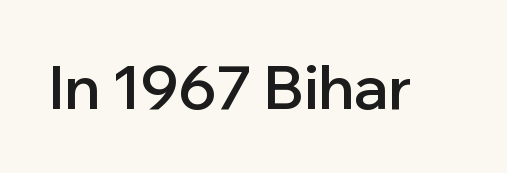
The image shows 60 px semibold sans-serif type, upright; set normal letter spacing, not underlined; low stroke contrast and a medium x-height.
